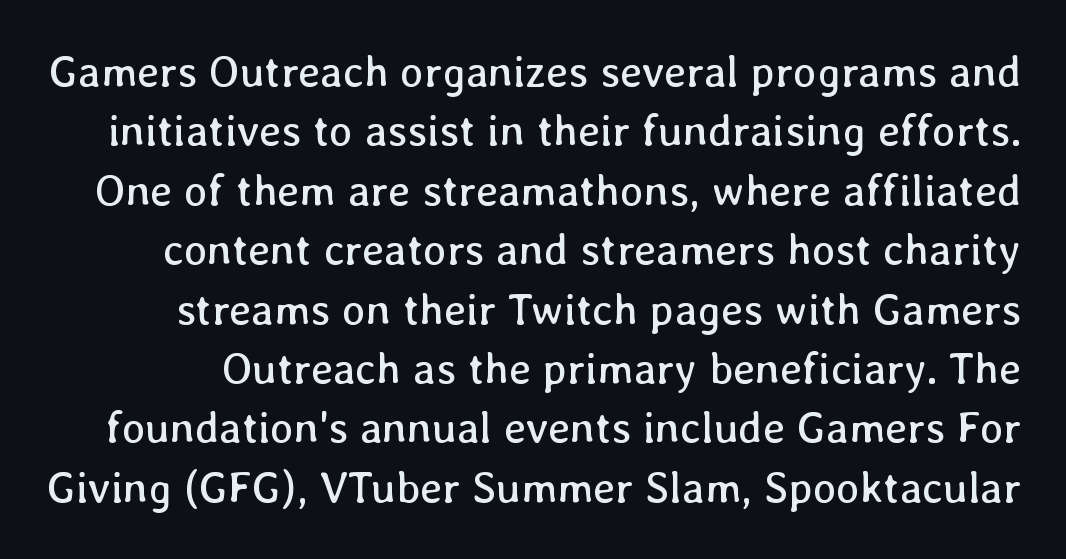
{"italic": "no", "bold": "no", "weight": "regular", "width": "normal", "stroke_contrast": "low", "x_height": "medium", "monospaced": "no", "underline": "no", "line_spacing": "normal", "line_spacing_ratio": 1.35, "letter_spacing": "normal", "letter_spacing_em": 0.0, "glyph_px": 44}
